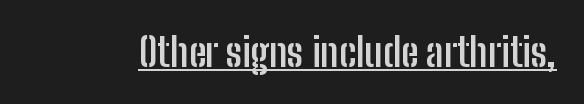
You could not count columns in this text — the font is proportionally spaced. Caption: standard tracking, unaltered. Looks like someone drew a line under every word here. You can tell it's not italic because the verticals are truly vertical. The rendering uses a bold face; every stroke is thick and dark. Note: no serifs on the glyphs.
